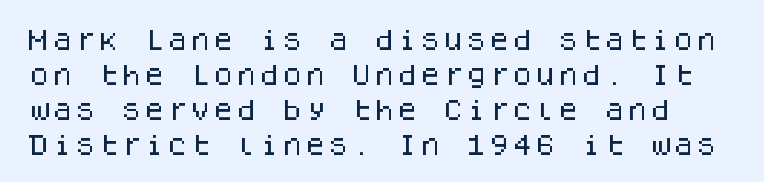
Quick note: underline off. One glance says typical: line gaps are just what's usual. When letters stand straight like this, we call the style roman or upright. Tracking here is standard; glyphs follow each other at the usual distance.
